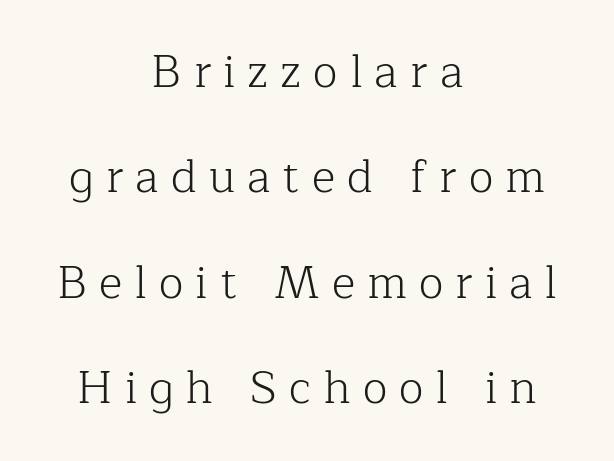
The image shows 45 px light serif type, upright; set centered, loose line spacing (2.34x), unusually wide letter spacing (+0.27 em), not underlined; low stroke contrast and a medium x-height.
